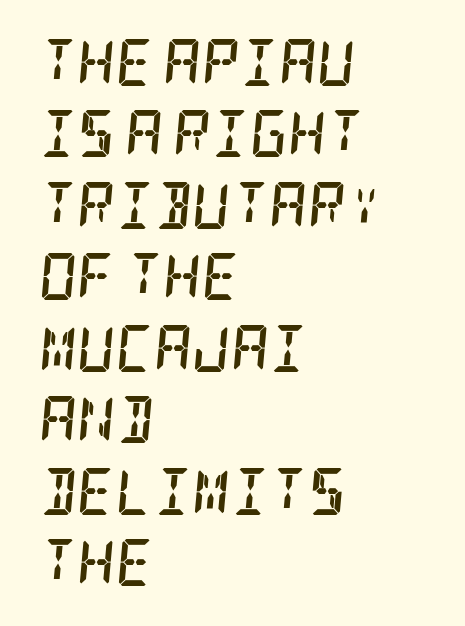
{"serif": "yes", "italic": "yes", "lean": "right", "slant_degrees": 5, "bold": "yes", "weight": "semibold", "width": "condensed", "stroke_contrast": "low", "x_height": "large", "underline": "no", "align": "left", "line_spacing": "normal", "line_spacing_ratio": 1.52, "letter_spacing": "normal", "letter_spacing_em": 0.0, "glyph_px": 47}
